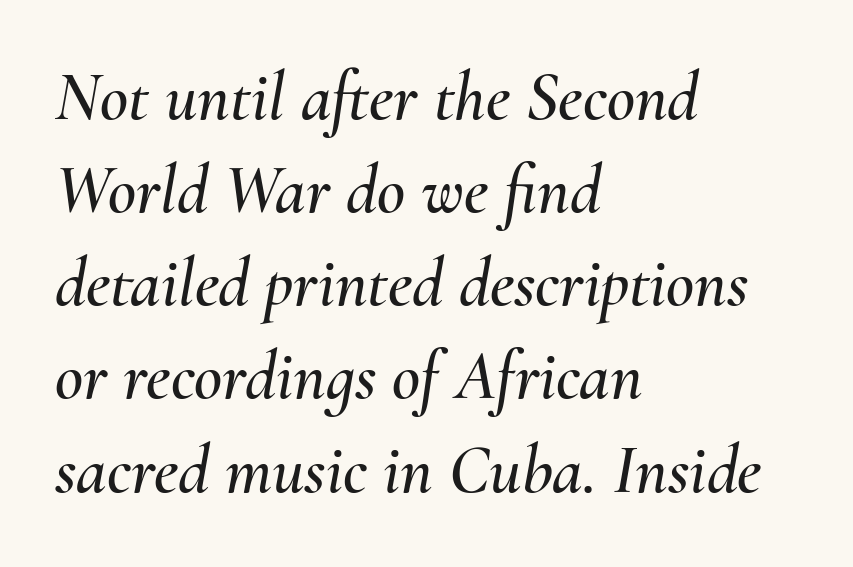
This rendering uses left alignment, leaving the right contour irregular. Just letters on the line, the space beneath them empty. Varying glyph widths throughout — classic text-font behaviour. How would I describe the line gaps? Plain and ordinary. Rendered with sloped, italic letterforms. What stands out about the letter spacing? Nothing — it is the standard amount.
